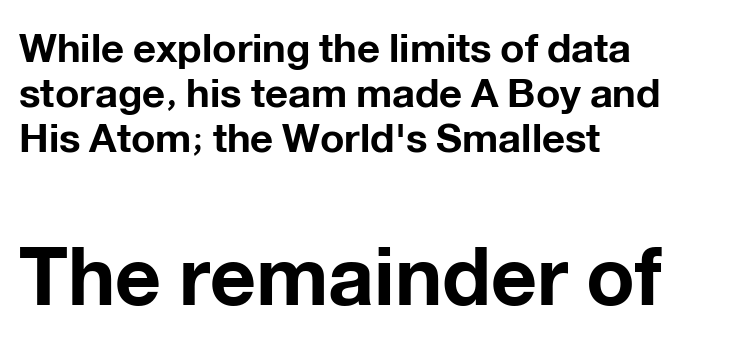
Q: Is the text bold? A: Yes.
Q: Is the text italic (slanted)? A: No, it is upright.
Q: Is the typeface a serif or a sans-serif typeface? A: Sans-serif.
Q: Is the text underlined? A: No.
Q: How is the paragraph aligned? A: Left-aligned.
Q: Is the spacing between letters normal or unusually wide? A: Normal.
Q: Is the spacing between lines tight, normal or loose? A: Tight.
Q: Which block of text is set in a larger size, the first (top) or the second (bottom)? A: The second (bottom) one.
Q: Width (condensed, normal, or wide)? A: Normal.
Q: Stroke contrast? A: Low.
Q: x-height? A: Medium.
Q: Monospaced? A: No.
